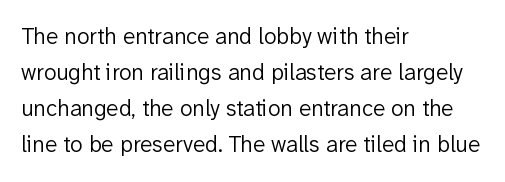
{"italic": "no", "bold": "no", "underline": "no", "align": "left", "line_spacing": "normal", "line_spacing_ratio": 1.57, "letter_spacing": "normal", "letter_spacing_em": 0.0, "glyph_px": 23}
